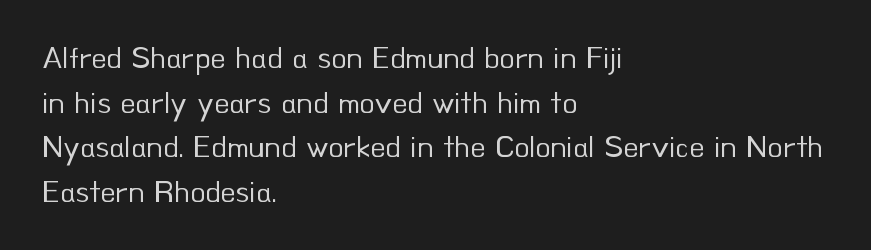
The image shows 31 px regular-weight sans-serif type, upright; set left-aligned, normal line spacing (1.44x), normal letter spacing, not underlined; low stroke contrast and a small x-height.
